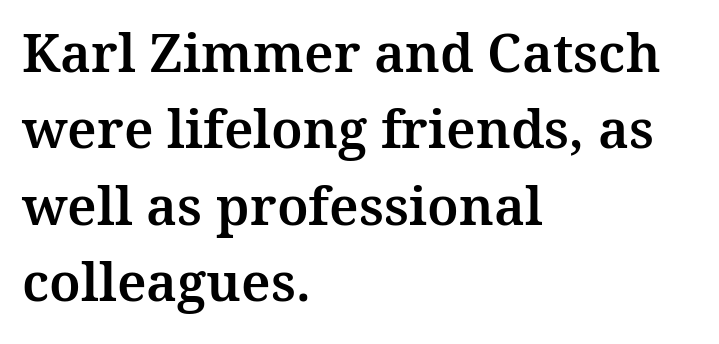
Does the type have serifs? Yes, each stem ends in a small foot. Is the block centered? No — it sits flush against the left margin. The face used here is proportionally spaced, like ordinary book or web type. A typesetter would call this leading conventional body-copy spacing.
